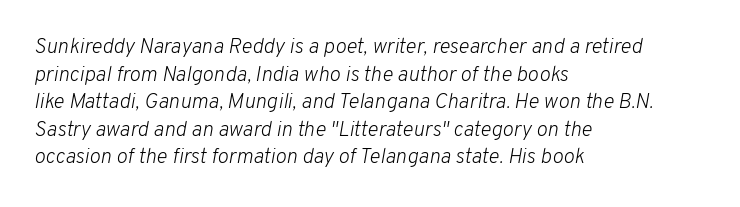
Q: Is the text bold? A: No.
Q: Is the text italic (slanted)? A: Yes, it leans right by about 10 degrees.
Q: Is the text underlined? A: No.
Q: How is the paragraph aligned? A: Left-aligned.
Q: Is the spacing between letters normal or unusually wide? A: Normal.
Q: Is the spacing between lines tight, normal or loose? A: Normal.
